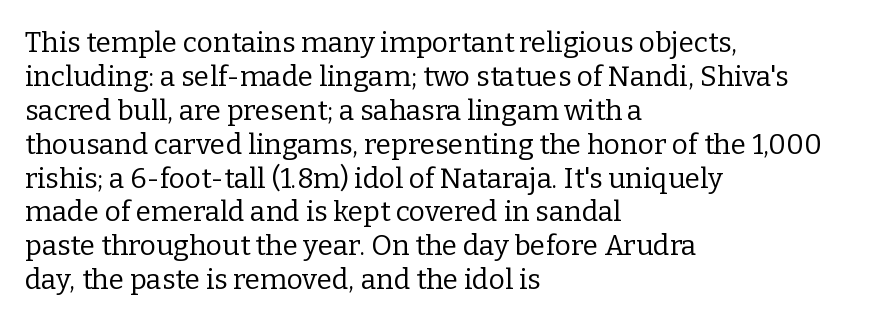
Q: Is the text bold? A: No.
Q: Is the text italic (slanted)? A: No, it is upright.
Q: Is the typeface a serif or a sans-serif typeface? A: Serif.
Q: Is the text underlined? A: No.
Q: How is the paragraph aligned? A: Left-aligned.
Q: Is the spacing between letters normal or unusually wide? A: Normal.
Q: Width (condensed, normal, or wide)? A: Normal.
Q: Stroke contrast? A: Low.
Q: x-height? A: Medium.
Q: Monospaced? A: No.
